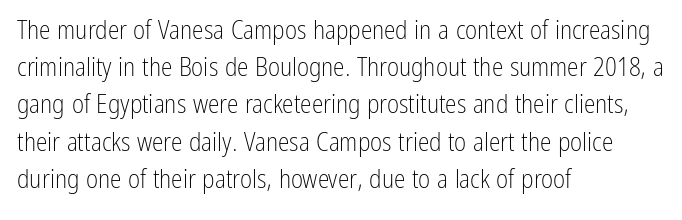
Q: Is the text bold? A: No.
Q: Is the text italic (slanted)? A: No, it is upright.
Q: Is the text underlined? A: No.
Q: How is the paragraph aligned? A: Left-aligned.
Q: Is the spacing between letters normal or unusually wide? A: Normal.
Q: Is the spacing between lines tight, normal or loose? A: Normal.
